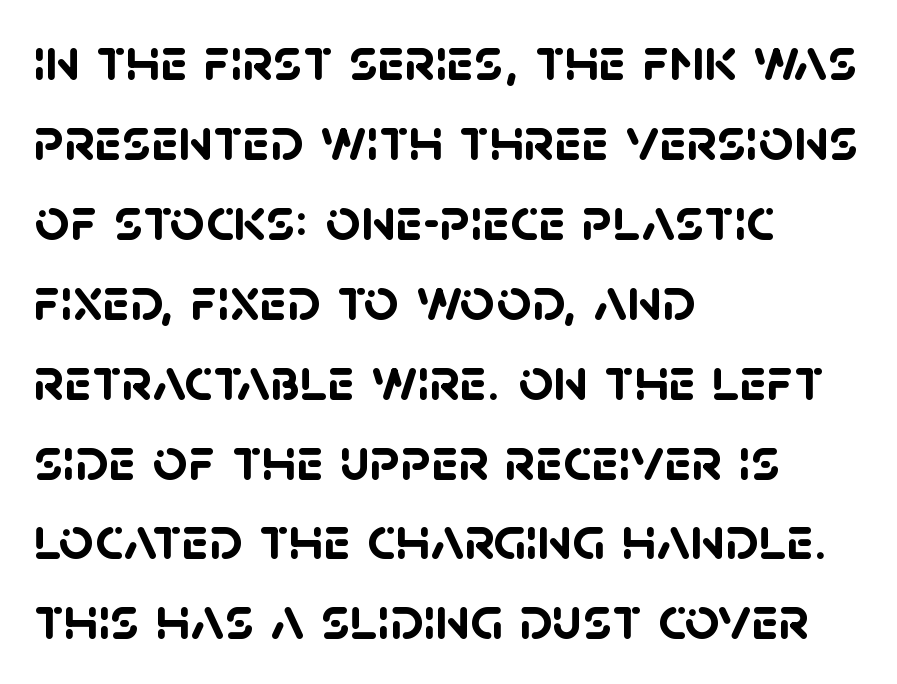
Q: Is the text bold? A: Yes.
Q: Is the typeface a serif or a sans-serif typeface? A: Sans-serif.
Q: Is the text underlined? A: No.
Q: How is the paragraph aligned? A: Left-aligned.
Q: Is the spacing between letters normal or unusually wide? A: Normal.
Q: Is the spacing between lines tight, normal or loose? A: Normal.
Q: Width (condensed, normal, or wide)? A: Normal.
Q: Stroke contrast? A: Low.
Q: x-height? A: Large.
Q: Monospaced? A: No.
